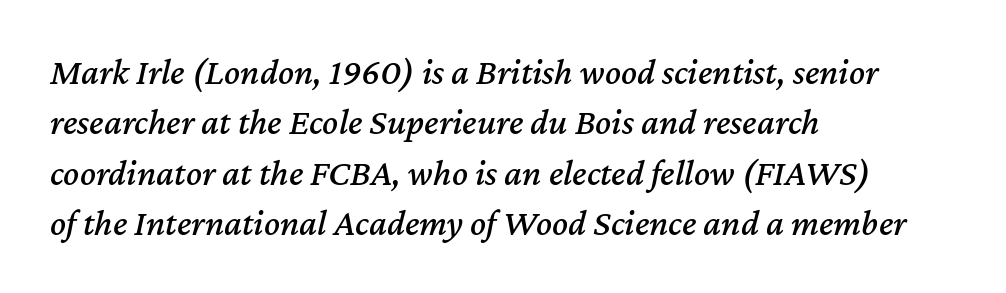
Q: Is the text italic (slanted)? A: Yes, it leans right by about 12 degrees.
Q: Is the text underlined? A: No.
Q: How is the paragraph aligned? A: Left-aligned.
Q: Is the spacing between letters normal or unusually wide? A: Normal.
Q: Is the spacing between lines tight, normal or loose? A: Normal.
Q: Width (condensed, normal, or wide)? A: Normal.
Q: Stroke contrast? A: Medium.
Q: x-height? A: Medium.
Q: Monospaced? A: No.
